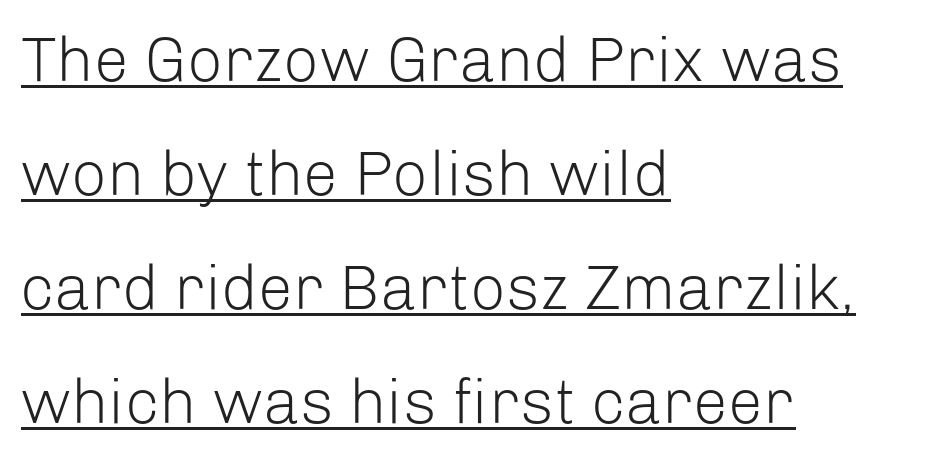
{"serif": "no", "italic": "no", "bold": "no", "weight": "light", "width": "normal", "stroke_contrast": "low", "x_height": "medium", "monospaced": "no", "underline": "yes", "align": "left", "line_spacing_ratio": 1.81, "letter_spacing": "normal", "letter_spacing_em": 0.0, "glyph_px": 63}
